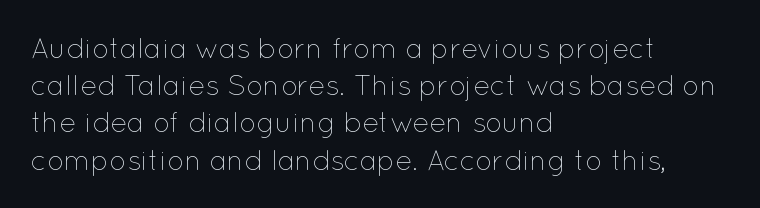
Q: Is the text bold? A: No.
Q: Is the text italic (slanted)? A: No, it is upright.
Q: Is the text underlined? A: No.
Q: How is the paragraph aligned? A: Left-aligned.
Q: Is the spacing between letters normal or unusually wide? A: Normal.
Q: Is the spacing between lines tight, normal or loose? A: Normal.
Q: Width (condensed, normal, or wide)? A: Normal.
Q: Stroke contrast? A: Low.
Q: x-height? A: Medium.
Q: Monospaced? A: No.
